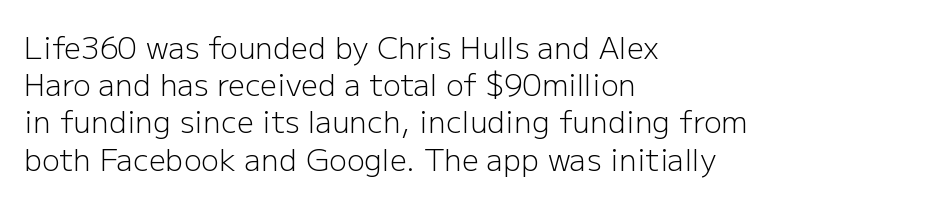
Q: Is the text bold? A: No.
Q: Is the text italic (slanted)? A: No, it is upright.
Q: Is the typeface a serif or a sans-serif typeface? A: Sans-serif.
Q: Is the text underlined? A: No.
Q: How is the paragraph aligned? A: Left-aligned.
Q: Is the spacing between letters normal or unusually wide? A: Normal.
Q: Width (condensed, normal, or wide)? A: Normal.
Q: Stroke contrast? A: Low.
Q: x-height? A: Medium.
Q: Monospaced? A: No.
